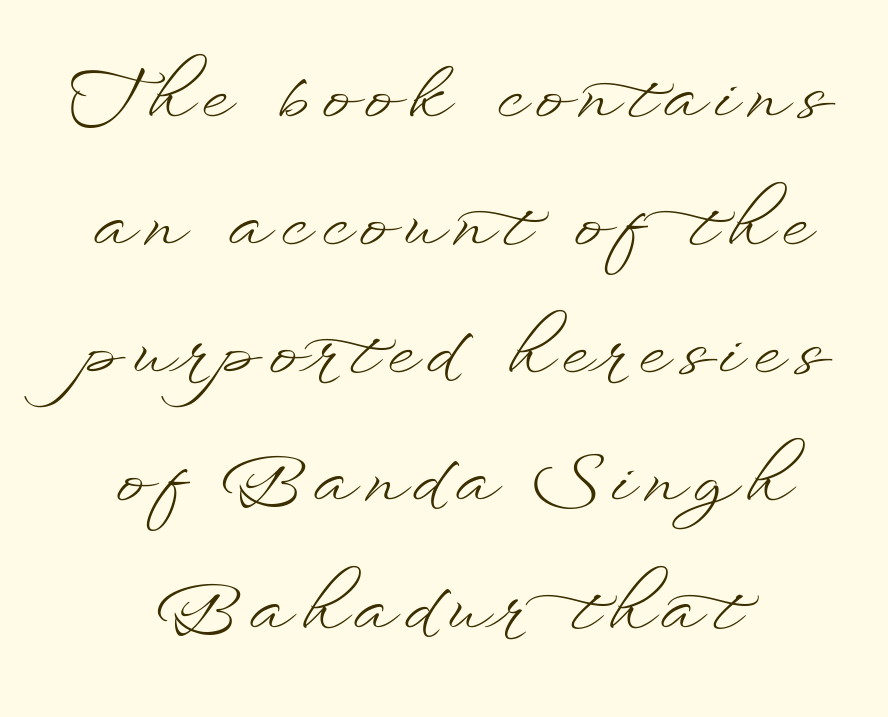
The image shows 70 px light, wide type; set centered, line spacing 1.83x, not underlined; low stroke contrast and a small x-height.
